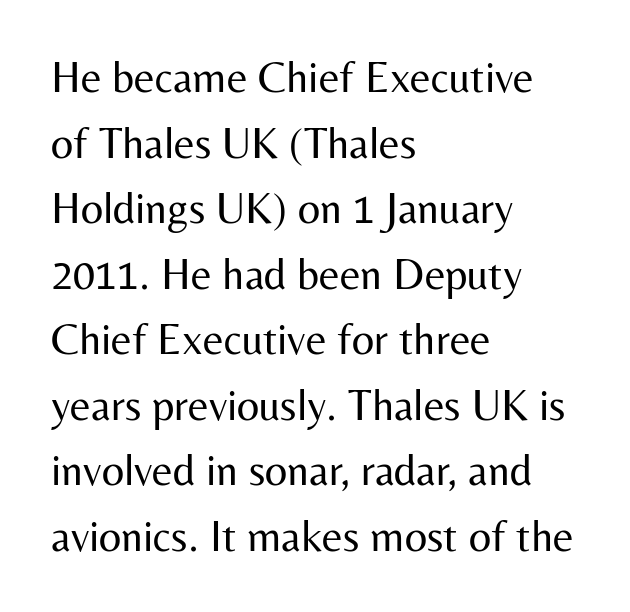
The image shows 44 px regular-weight sans-serif type, upright; set left-aligned, normal line spacing (1.49x), normal letter spacing, not underlined; medium stroke contrast and a medium x-height.
